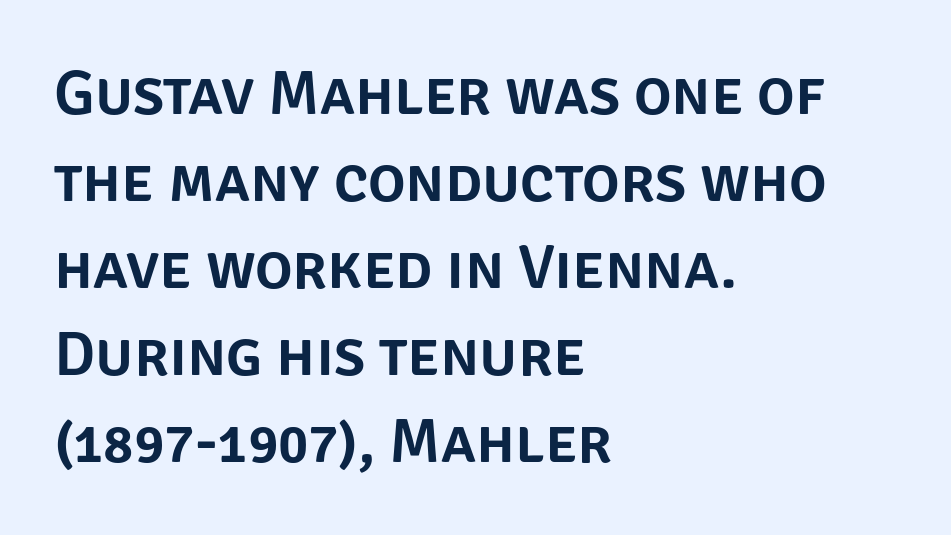
Q: Is the text italic (slanted)? A: No, it is upright.
Q: Is the typeface a serif or a sans-serif typeface? A: Sans-serif.
Q: Is the text underlined? A: No.
Q: How is the paragraph aligned? A: Left-aligned.
Q: Is the spacing between letters normal or unusually wide? A: Normal.
Q: Is the spacing between lines tight, normal or loose? A: Normal.
Q: Width (condensed, normal, or wide)? A: Normal.
Q: Stroke contrast? A: Low.
Q: x-height? A: Large.
Q: Monospaced? A: No.
